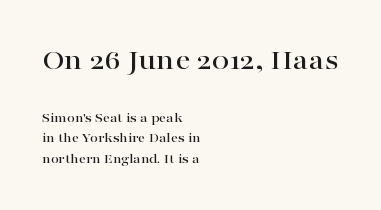
{"serif": "yes", "italic": "no", "width": "wide", "stroke_contrast": "high", "x_height": "medium", "monospaced": "no", "underline": "no", "align": "left", "line_spacing": "normal", "line_spacing_ratio": 1.44, "letter_spacing": "normal", "letter_spacing_em": 0.0, "larger_block": "first", "size_ratio": 2.14, "glyph_px": 30}
